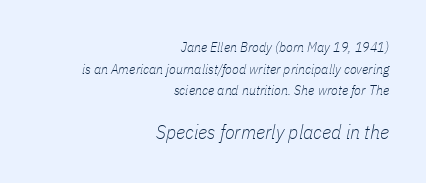
The image shows 20 px text type, italic (leaning right); set right-aligned, normal line spacing (1.55x), normal letter spacing, not underlined; the second (bottom) block is 1.43x larger.
